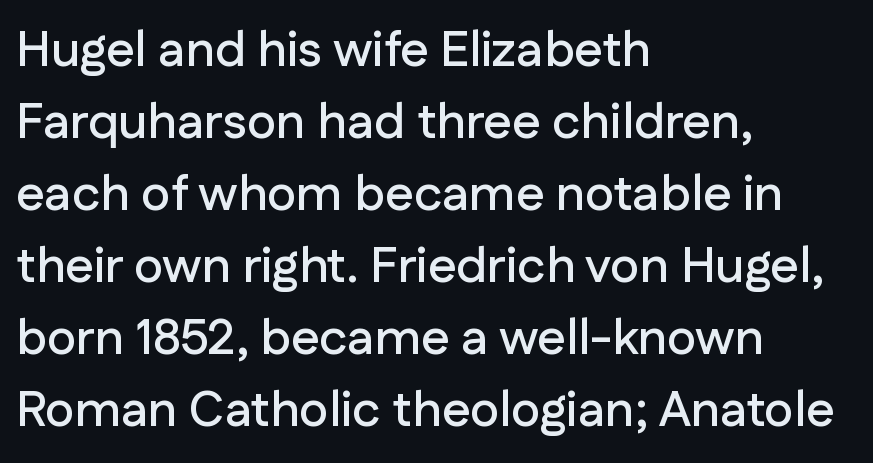
Q: Is the text italic (slanted)? A: No, it is upright.
Q: Is the typeface a serif or a sans-serif typeface? A: Sans-serif.
Q: Is the text underlined? A: No.
Q: How is the paragraph aligned? A: Left-aligned.
Q: Is the spacing between letters normal or unusually wide? A: Normal.
Q: Is the spacing between lines tight, normal or loose? A: Normal.
Q: Width (condensed, normal, or wide)? A: Normal.
Q: Stroke contrast? A: Low.
Q: x-height? A: Medium.
Q: Monospaced? A: No.
